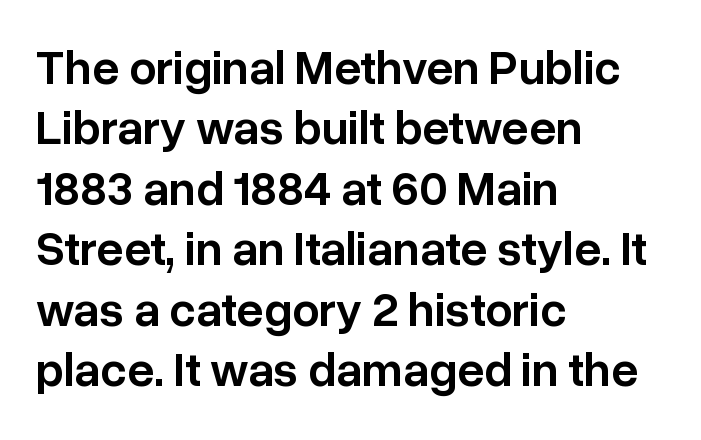
The characters look somewhat weighty, a semibold short of true bold. These lines were composed using upright roman letters. The typeface chosen for these lines omits serifs. This sample is left-justified, so line endings fall wherever the words run out. Each letter keeps its own natural width here, so spacing adapts to shape. The foot of each line stays bare and open.
